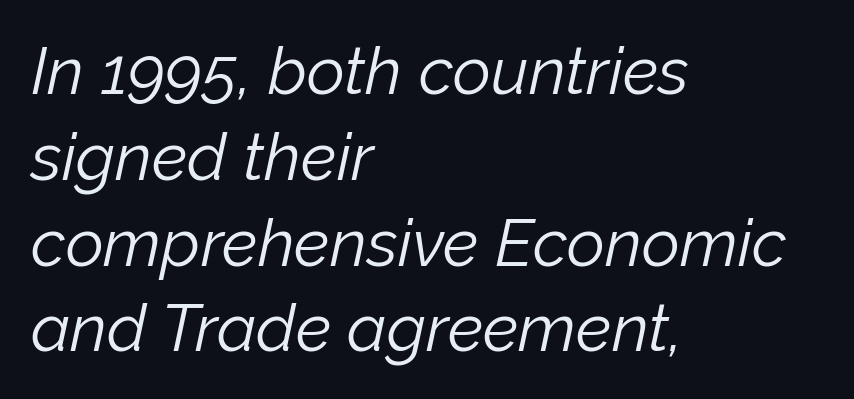
Q: Is the text bold? A: No.
Q: Is the text italic (slanted)? A: Yes, it leans right by about 12 degrees.
Q: Is the text underlined? A: No.
Q: How is the paragraph aligned? A: Left-aligned.
Q: Is the spacing between letters normal or unusually wide? A: Normal.
Q: Is the spacing between lines tight, normal or loose? A: Normal.
Q: Width (condensed, normal, or wide)? A: Normal.
Q: Stroke contrast? A: Low.
Q: x-height? A: Medium.
Q: Monospaced? A: No.
